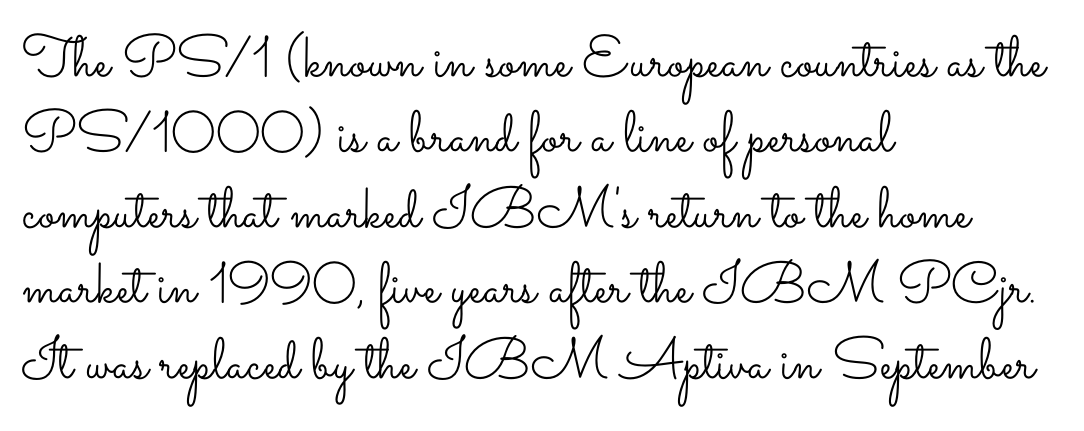
The image shows 58 px light, wide type; set left-aligned, normal line spacing (1.3x), normal letter spacing, not underlined; low stroke contrast and a small x-height.
